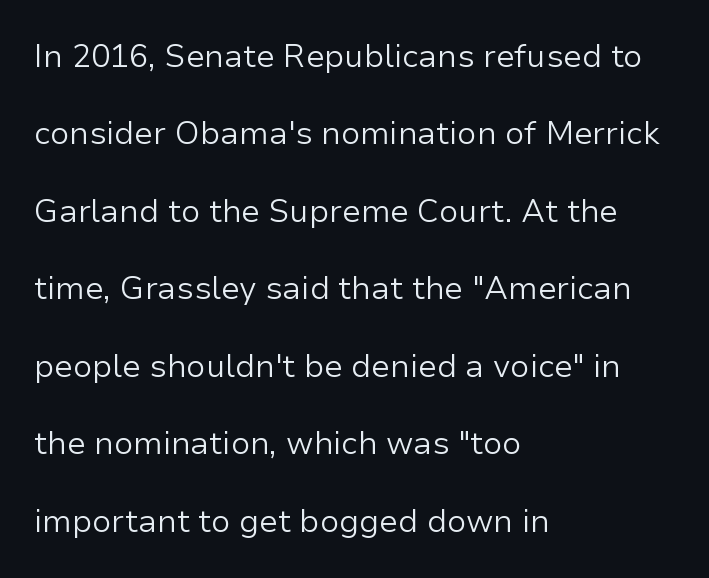
{"serif": "no", "italic": "no", "bold": "no", "weight": "light", "width": "normal", "stroke_contrast": "low", "x_height": "medium", "monospaced": "no", "underline": "no", "align": "left", "line_spacing": "loose", "line_spacing_ratio": 2.42, "letter_spacing": "normal", "letter_spacing_em": 0.0, "glyph_px": 32}
